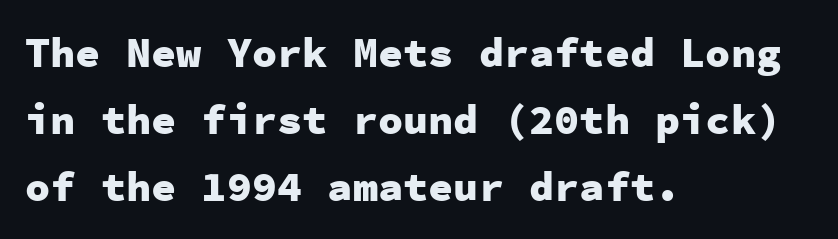
Every character sits straight up, as roman type does. The face used here is rendered with its standard letterfit. Nothing sits at the stroke ends, so this counts as sans-serif. A full-strength bold gives these letters their thick strokes.
